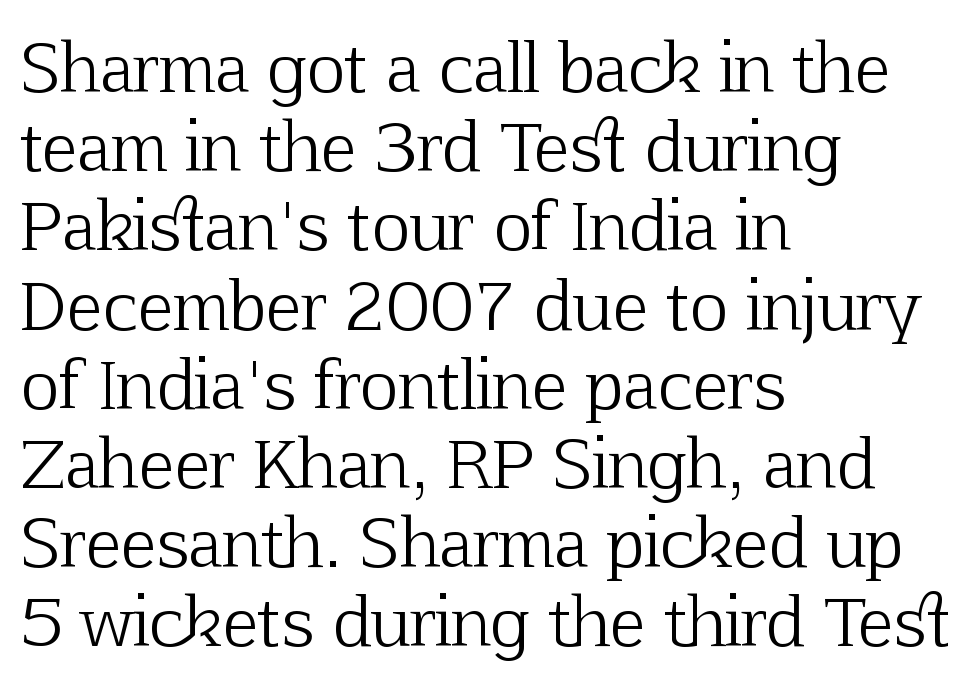
Q: Is the text bold? A: No.
Q: Is the text italic (slanted)? A: No, it is upright.
Q: Is the typeface a serif or a sans-serif typeface? A: Serif.
Q: Is the text underlined? A: No.
Q: How is the paragraph aligned? A: Left-aligned.
Q: Is the spacing between letters normal or unusually wide? A: Normal.
Q: Width (condensed, normal, or wide)? A: Normal.
Q: Stroke contrast? A: Low.
Q: x-height? A: Medium.
Q: Monospaced? A: No.
